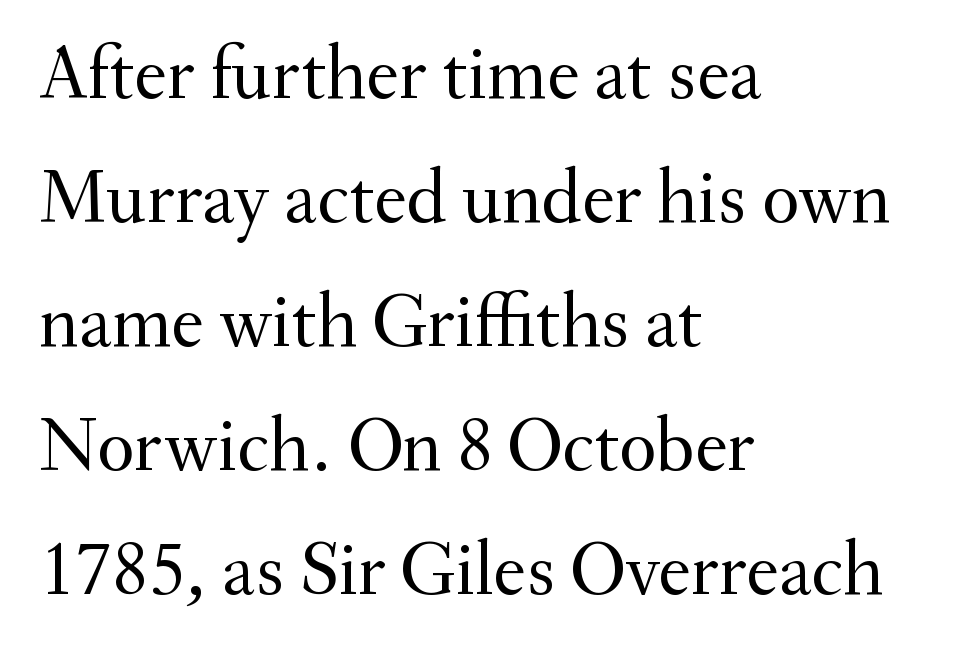
The compositor pushed each line to the left boundary. A bare baseline throughout the passage. The passage shown is typed in a proportional face where columns would drift. The letters sit at their default tracking, neither squeezed nor spread. No italicization has been applied; the sample stays upright. To sum up the face: it has serifs.
